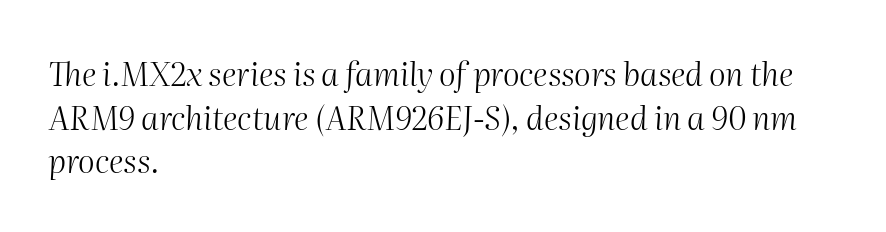
The paragraph has a hard left edge and a soft right edge. Quick note: interline space is typical. Caption: standard tracking, unaltered. The letters advance in unequal steps, a hallmark of proportional type.
